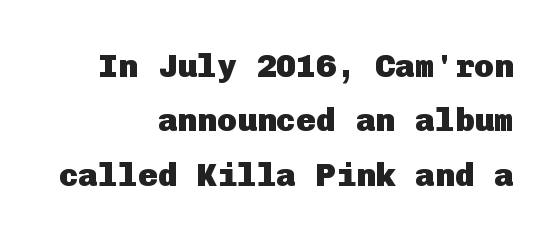
Q: Is the text bold? A: Yes.
Q: Is the text italic (slanted)? A: No, it is upright.
Q: Is the typeface a serif or a sans-serif typeface? A: Sans-serif.
Q: Is the text underlined? A: No.
Q: How is the paragraph aligned? A: Right-aligned.
Q: Is the spacing between letters normal or unusually wide? A: Normal.
Q: Is the spacing between lines tight, normal or loose? A: Normal.
Q: Width (condensed, normal, or wide)? A: Normal.
Q: Stroke contrast? A: Low.
Q: x-height? A: Medium.
